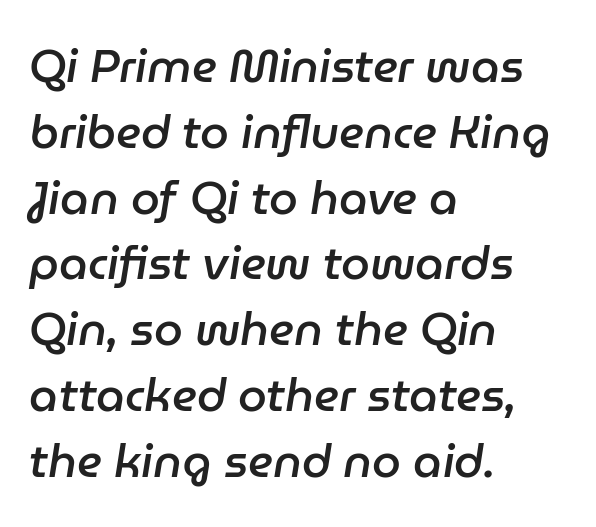
Each letter keeps its own natural width here, so spacing adapts to shape. The typesetter chose a ragged-right arrangement here. This sample uses an oblique cut, with every glyph tilted off the vertical. The vertical gap from one line to the next is medium.
